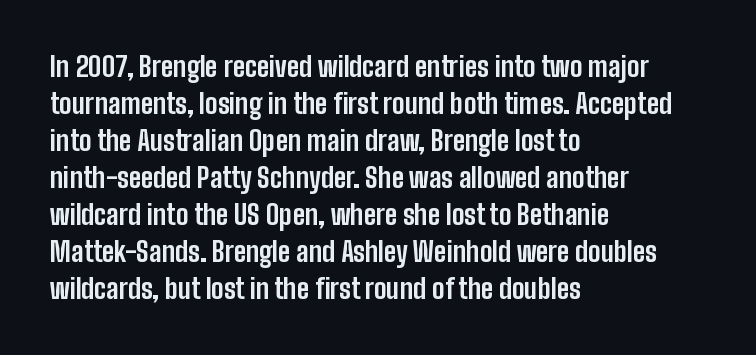
Every character sits straight up, as roman type does. Words appear dense and cohesive because spacing is normal. On the weight axis this lands at bold, roughly 700. In terms of leading, this rendering sits right in the middle.
